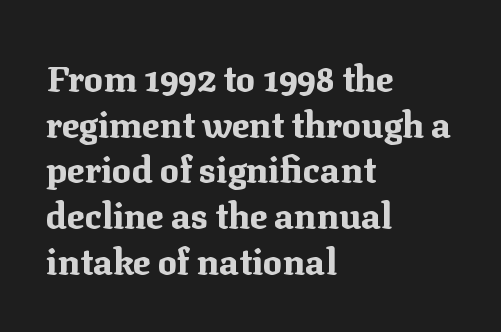
Q: Is the text bold? A: Yes.
Q: Is the text italic (slanted)? A: No, it is upright.
Q: Is the typeface a serif or a sans-serif typeface? A: Serif.
Q: Is the text underlined? A: No.
Q: How is the paragraph aligned? A: Left-aligned.
Q: Is the spacing between letters normal or unusually wide? A: Normal.
Q: Is the spacing between lines tight, normal or loose? A: Normal.
Q: Width (condensed, normal, or wide)? A: Normal.
Q: Stroke contrast? A: Medium.
Q: x-height? A: Medium.
Q: Monospaced? A: No.
